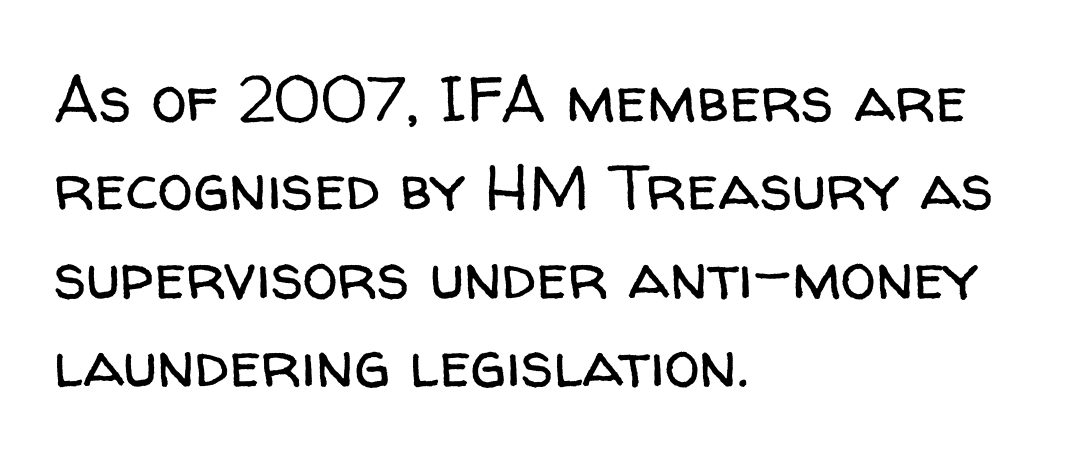
The image shows 64 px regular-weight sans-serif type, upright; set left-aligned, normal line spacing (1.38x), normal letter spacing, not underlined; low stroke contrast and a medium x-height.
